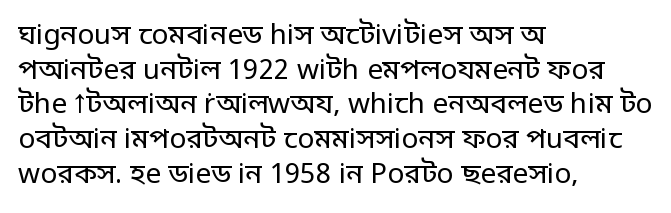
{"serif": "no", "italic": "no", "bold": "no", "weight": "regular", "width": "normal", "stroke_contrast": "low", "x_height": "large", "monospaced": "no", "underline": "no", "align": "left", "line_spacing_ratio": 1.24, "letter_spacing": "normal", "letter_spacing_em": 0.0, "glyph_px": 28}
